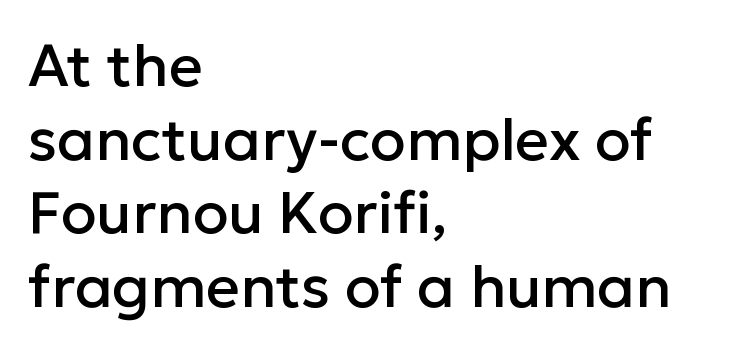
Q: Is the text italic (slanted)? A: No, it is upright.
Q: Is the typeface a serif or a sans-serif typeface? A: Sans-serif.
Q: Is the text underlined? A: No.
Q: How is the paragraph aligned? A: Left-aligned.
Q: Is the spacing between letters normal or unusually wide? A: Normal.
Q: Is the spacing between lines tight, normal or loose? A: Normal.
Q: Width (condensed, normal, or wide)? A: Normal.
Q: Stroke contrast? A: Low.
Q: x-height? A: Medium.
Q: Monospaced? A: No.
